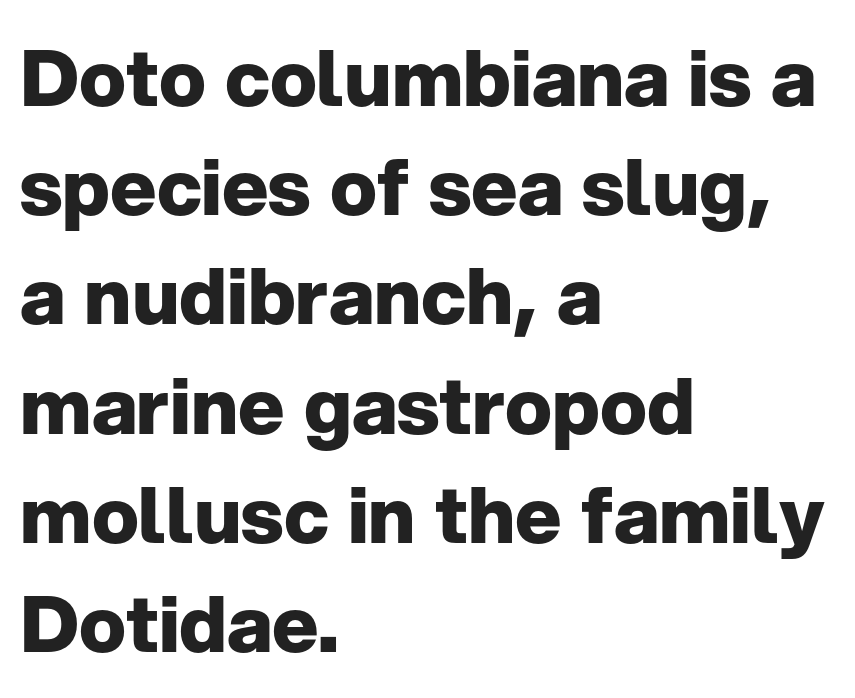
Each letter keeps its own natural width here, so spacing adapts to shape. Horizontal bands of white between lines are of average thickness. The rendering shows plain stroke endings on the letterforms — a sans-serif design. Posture: vertical. How are the letters spaced? Ordinarily, with no added tracking. Descenders are the only things crossing below the line.
